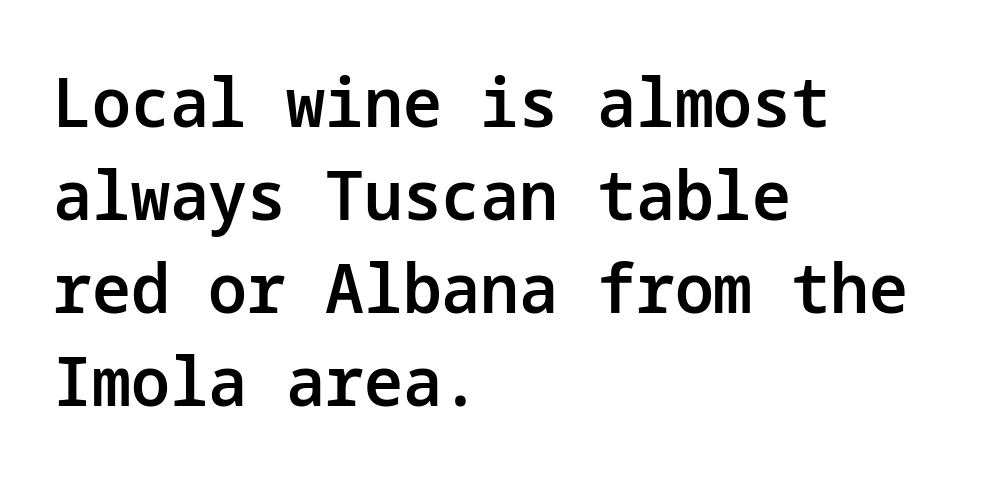
{"serif": "no", "italic": "no", "bold": "semi", "weight": "semibold", "width": "normal", "stroke_contrast": "low", "x_height": "medium", "underline": "no", "align": "left", "line_spacing": "normal", "line_spacing_ratio": 1.35, "letter_spacing": "normal", "letter_spacing_em": 0.0, "glyph_px": 69}
